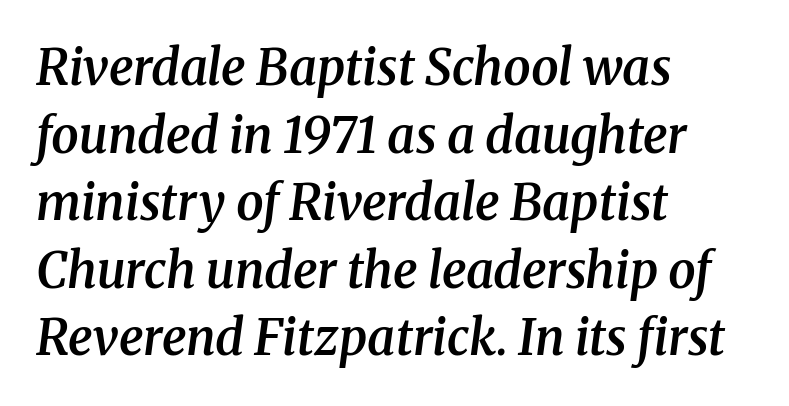
Line beginnings align vertically; line endings do not. Spacing between characters is what you'd get straight out of the box. This sample uses an oblique cut, with every glyph tilted off the vertical. The designer went with a serif here, giving each stem small feet. Moderately thickened strokes mark this as semibold type. This rendering features lettering with no underline.
